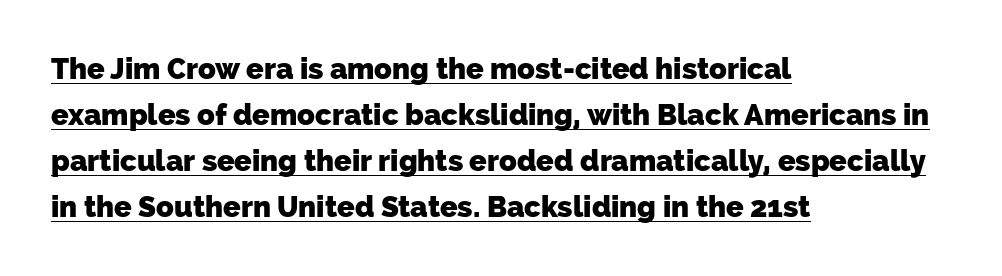
The image shows 29 px heavy sans-serif type; set left-aligned, normal line spacing (1.59x), normal letter spacing, underlined; low stroke contrast and a medium x-height.
